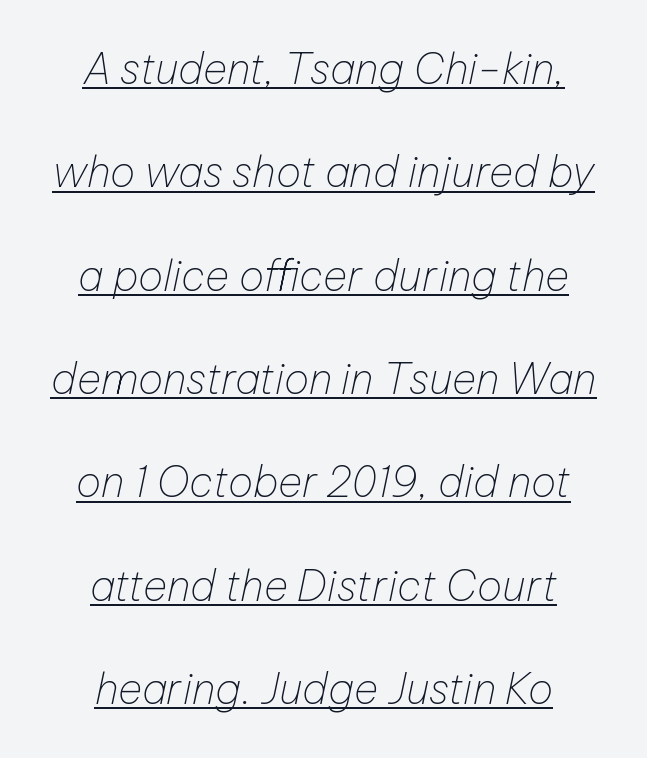
Q: Is the text bold? A: No.
Q: Is the text italic (slanted)? A: Yes, it leans right by about 12 degrees.
Q: Is the text underlined? A: Yes.
Q: How is the paragraph aligned? A: Centered.
Q: Is the spacing between letters normal or unusually wide? A: Normal.
Q: Is the spacing between lines tight, normal or loose? A: Loose.
Q: Width (condensed, normal, or wide)? A: Normal.
Q: Stroke contrast? A: Low.
Q: x-height? A: Medium.
Q: Monospaced? A: No.
